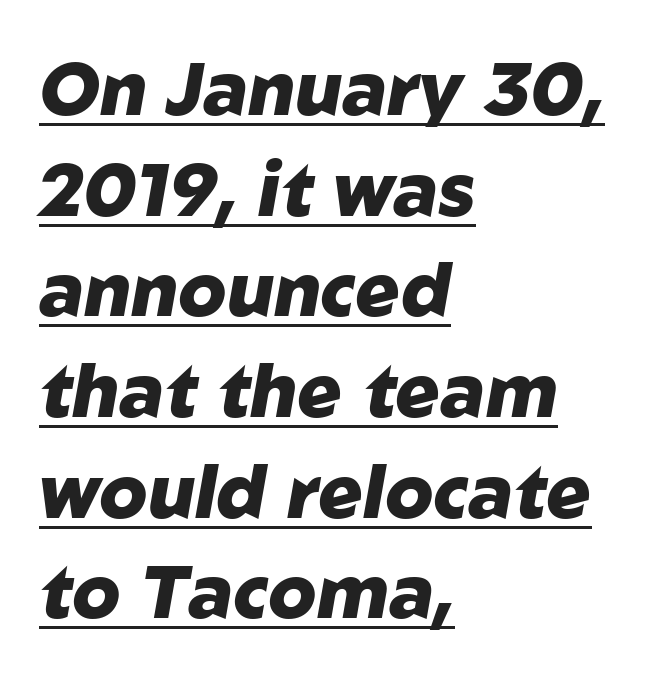
Q: Is the text bold? A: Yes.
Q: Is the text italic (slanted)? A: Yes, it leans right by about 10 degrees.
Q: Is the text underlined? A: Yes.
Q: How is the paragraph aligned? A: Left-aligned.
Q: Is the spacing between letters normal or unusually wide? A: Normal.
Q: Is the spacing between lines tight, normal or loose? A: Normal.
Q: Width (condensed, normal, or wide)? A: Normal.
Q: Stroke contrast? A: Low.
Q: x-height? A: Medium.
Q: Monospaced? A: No.
